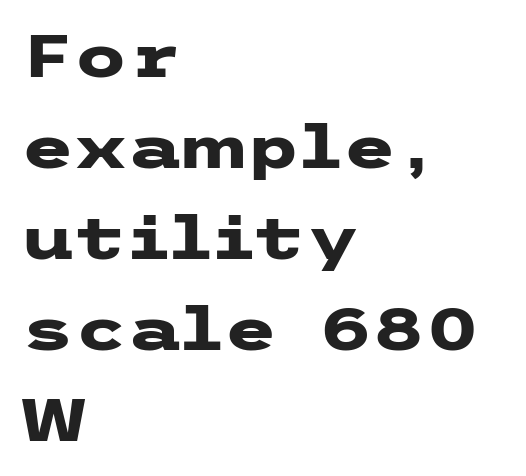
Q: Is the text bold? A: Yes.
Q: Is the text italic (slanted)? A: No, it is upright.
Q: Is the typeface a serif or a sans-serif typeface? A: Sans-serif.
Q: Is the text underlined? A: No.
Q: How is the paragraph aligned? A: Left-aligned.
Q: Is the spacing between letters normal or unusually wide? A: Normal.
Q: Is the spacing between lines tight, normal or loose? A: Normal.
Q: Width (condensed, normal, or wide)? A: Wide.
Q: Stroke contrast? A: Low.
Q: x-height? A: Medium.
